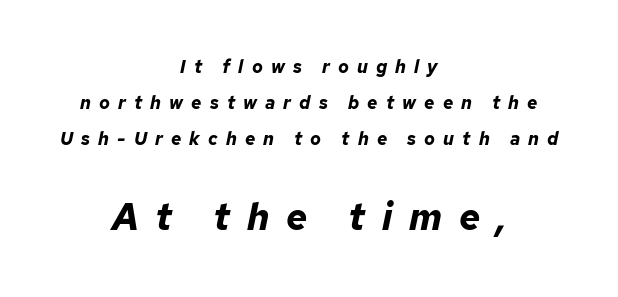
{"italic": "yes", "lean": "right", "slant_degrees": 12, "bold": "yes", "weight": "bold", "width": "normal", "stroke_contrast": "low", "x_height": "medium", "monospaced": "no", "underline": "no", "align": "center", "line_spacing": "loose", "line_spacing_ratio": 2.01, "letter_spacing": "wide", "letter_spacing_em": 0.45, "larger_block": "second", "size_ratio": 2.06, "glyph_px": 37}
